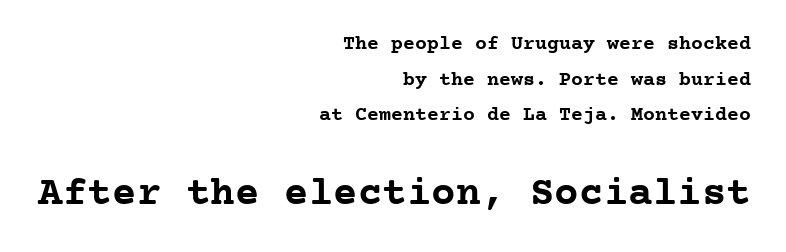
The image shows 41 px semibold serif type, upright, monospaced; set right-aligned, line spacing 1.78x, normal letter spacing, not underlined; the second (bottom) block is 2.05x larger; low stroke contrast and a medium x-height.
